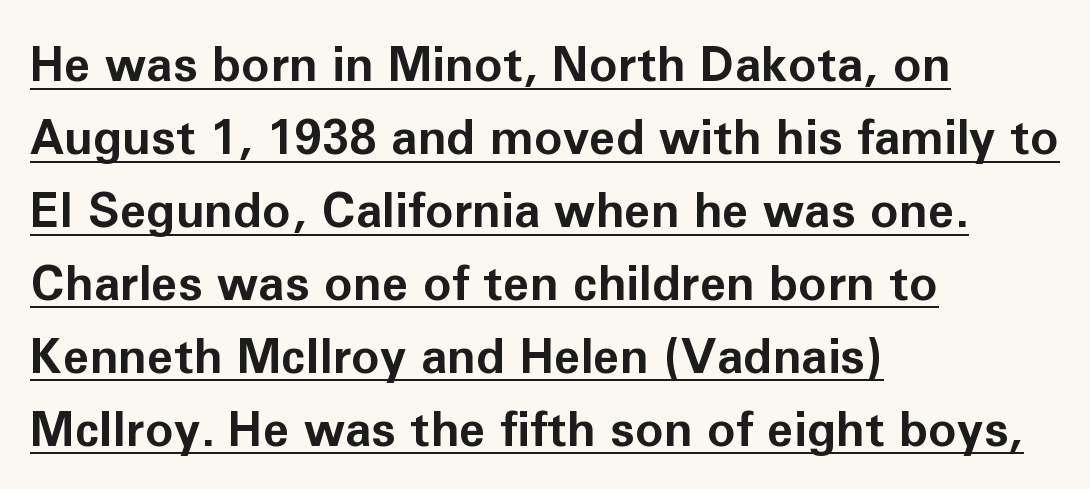
Q: Is the text bold? A: Yes.
Q: Is the text italic (slanted)? A: No, it is upright.
Q: Is the typeface a serif or a sans-serif typeface? A: Sans-serif.
Q: Is the text underlined? A: Yes.
Q: How is the paragraph aligned? A: Left-aligned.
Q: Is the spacing between letters normal or unusually wide? A: Normal.
Q: Is the spacing between lines tight, normal or loose? A: Normal.
Q: Width (condensed, normal, or wide)? A: Normal.
Q: Stroke contrast? A: Low.
Q: x-height? A: Medium.
Q: Monospaced? A: No.
